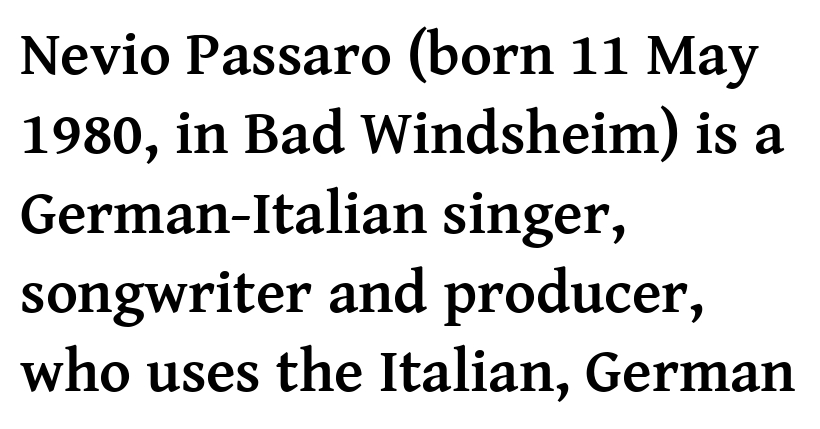
The image shows 61 px semibold serif type, upright; set left-aligned, normal line spacing (1.3x), normal letter spacing, not underlined; medium stroke contrast and a medium x-height.
